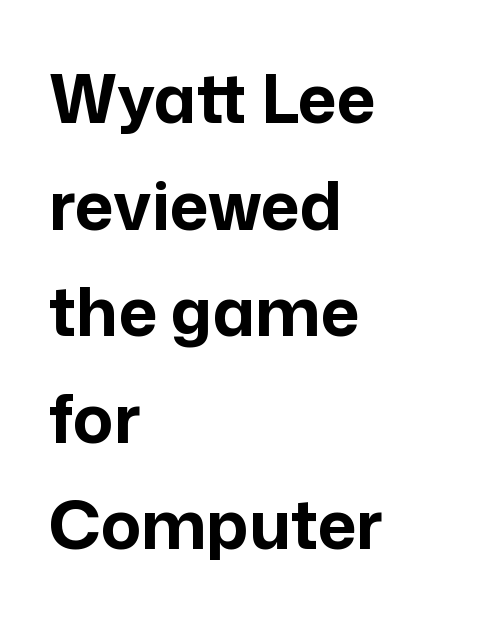
{"serif": "no", "italic": "no", "bold": "yes", "weight": "bold", "width": "normal", "stroke_contrast": "low", "x_height": "medium", "monospaced": "no", "underline": "no", "align": "left", "line_spacing": "normal", "line_spacing_ratio": 1.59, "letter_spacing": "normal", "letter_spacing_em": 0.0, "glyph_px": 67}
